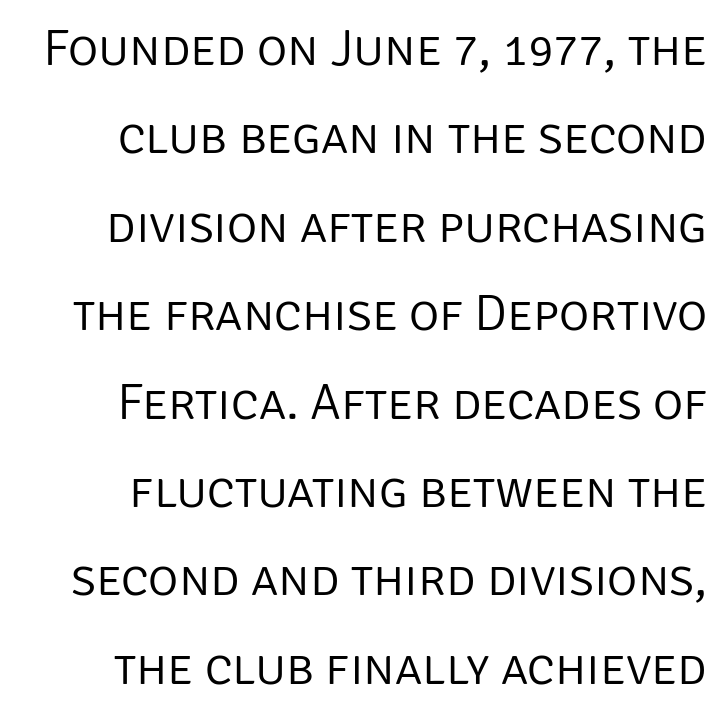
The image shows 52 px light sans-serif type, upright; set normal line spacing (1.7x), normal letter spacing, not underlined; low stroke contrast and a large x-height.
